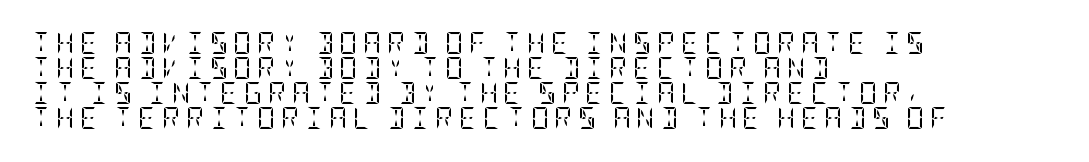
Q: Is the text bold? A: No.
Q: Is the text italic (slanted)? A: No, it is upright.
Q: Is the text underlined? A: No.
Q: How is the paragraph aligned? A: Left-aligned.
Q: Is the spacing between letters normal or unusually wide? A: Unusually wide.
Q: Is the spacing between lines tight, normal or loose? A: Tight.
